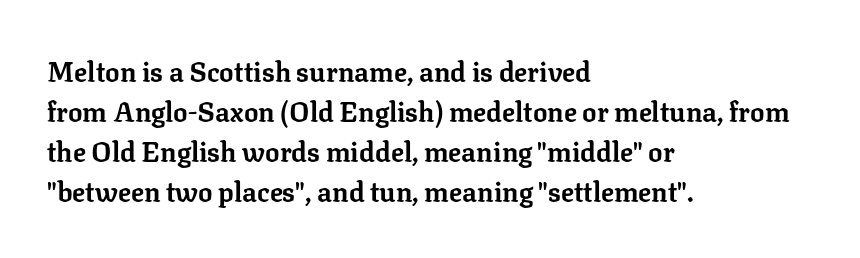
A student would call this left alignment; a typographer would say flush left, rag right. Lines of text with bare space underneath. Does the weight exceed regular? Yes, all the way to bold. Posture: vertical. The rows are spaced the way most documents space them. In terms of letterspacing, this is plain default setting.
